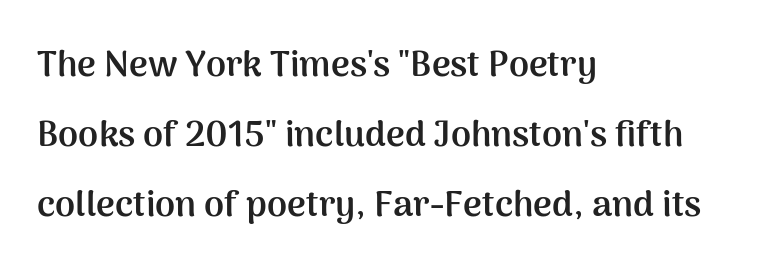
{"serif": "no", "italic": "no", "bold": "yes", "weight": "semibold", "width": "normal", "stroke_contrast": "medium", "x_height": "medium", "monospaced": "no", "underline": "no", "align": "left", "line_spacing": "loose", "line_spacing_ratio": 1.95, "letter_spacing": "normal", "letter_spacing_em": 0.0, "glyph_px": 36}
